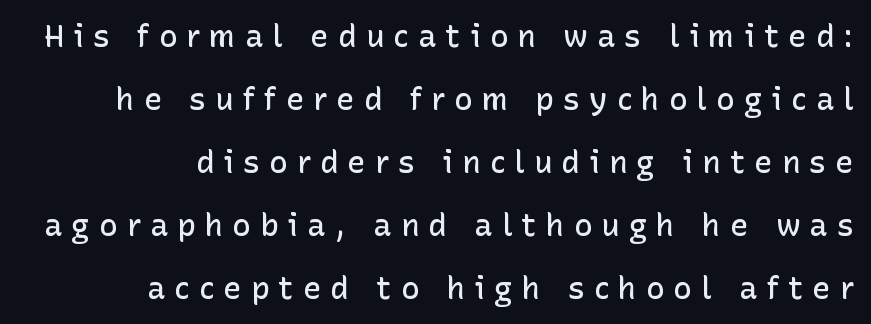
Q: Is the text bold? A: Semi-bold.
Q: Is the text italic (slanted)? A: No, it is upright.
Q: Is the typeface a serif or a sans-serif typeface? A: Sans-serif.
Q: Is the text underlined? A: No.
Q: How is the paragraph aligned? A: Right-aligned.
Q: Is the spacing between letters normal or unusually wide? A: Unusually wide.
Q: Is the spacing between lines tight, normal or loose? A: Loose.
Q: Width (condensed, normal, or wide)? A: Normal.
Q: Stroke contrast? A: Low.
Q: x-height? A: Medium.
Q: Monospaced? A: No.
